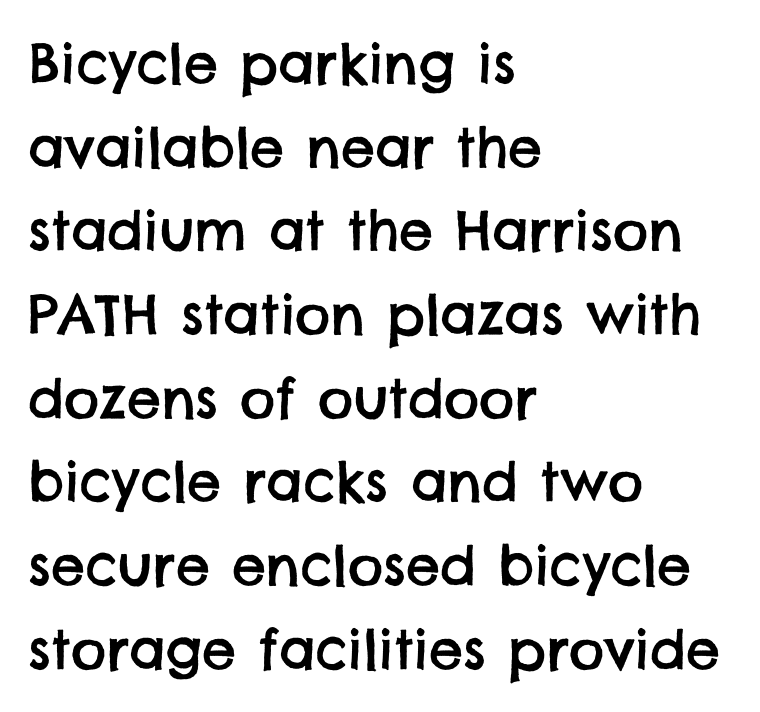
{"serif": "no", "width": "normal", "stroke_contrast": "low", "x_height": "large", "monospaced": "no", "underline": "no", "align": "left", "line_spacing": "normal", "line_spacing_ratio": 1.55, "letter_spacing": "normal", "letter_spacing_em": 0.0, "glyph_px": 54}
